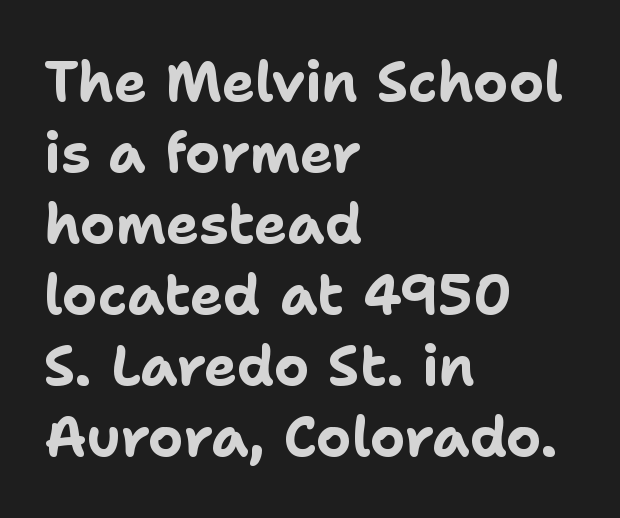
Where is the straight margin? On the left. Varying glyph widths throughout — classic text-font behaviour. Line spacing here is normal. In terms of posture, this sample is upright. Tracking value appears to be zero — textbook default spacing. Note: no serifs on the glyphs.
